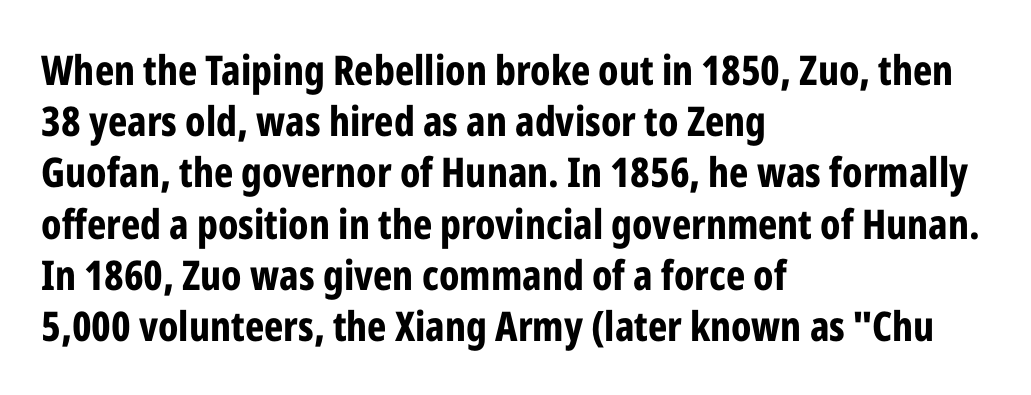
Rows of type keep a routine distance in the vertical direction. The characters look thick and weighty, a clear bold. Default kerning and tracking; the words read as compact shapes. Type without underlining.
